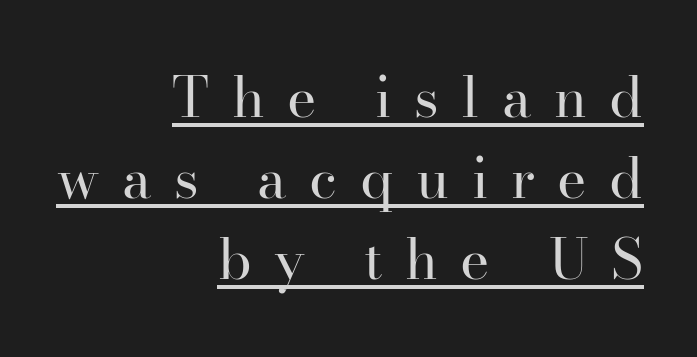
Q: Is the text bold? A: No.
Q: Is the text italic (slanted)? A: No, it is upright.
Q: Is the typeface a serif or a sans-serif typeface? A: Serif.
Q: Is the text underlined? A: Yes.
Q: How is the paragraph aligned? A: Right-aligned.
Q: Is the spacing between letters normal or unusually wide? A: Unusually wide.
Q: Is the spacing between lines tight, normal or loose? A: Normal.
Q: Width (condensed, normal, or wide)? A: Normal.
Q: Stroke contrast? A: High.
Q: x-height? A: Small.
Q: Monospaced? A: No.
